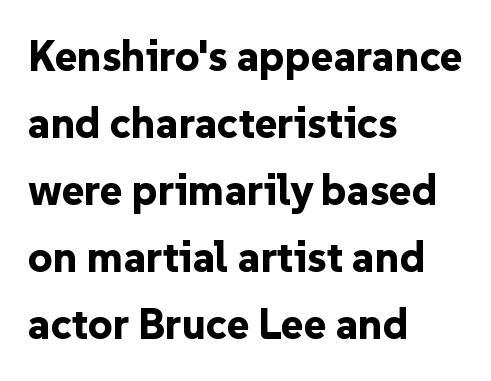
Leading matches the norm, producing a regular column. Spacing verdict: proportional, widths tailored to each character. The space beneath each line is pristine and unruled. Typographically, this falls in the sans-serif category. You'd pick this weight for a headline — it's a proper bold. Posture: vertical.
